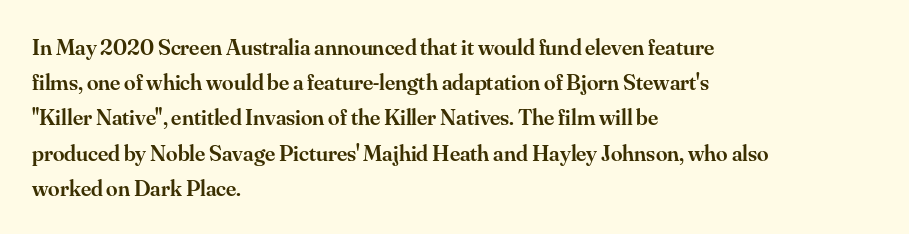
Q: Is the text bold? A: Semi-bold.
Q: Is the text italic (slanted)? A: No, it is upright.
Q: Is the text underlined? A: No.
Q: How is the paragraph aligned? A: Left-aligned.
Q: Is the spacing between letters normal or unusually wide? A: Normal.
Q: Is the spacing between lines tight, normal or loose? A: Normal.
